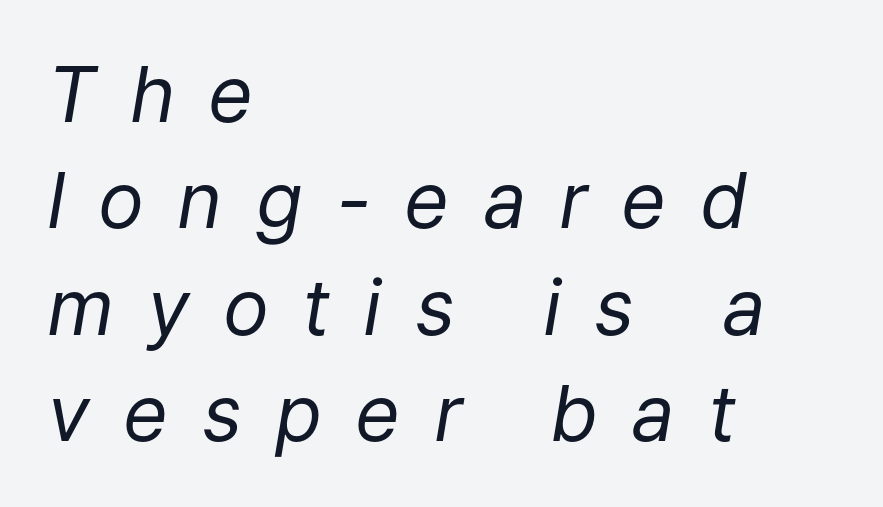
{"italic": "yes", "lean": "right", "slant_degrees": 9, "bold": "no", "weight": "regular", "width": "normal", "stroke_contrast": "low", "x_height": "medium", "monospaced": "no", "underline": "no", "align": "left", "line_spacing": "normal", "line_spacing_ratio": 1.38, "letter_spacing": "wide", "letter_spacing_em": 0.43, "glyph_px": 77}
